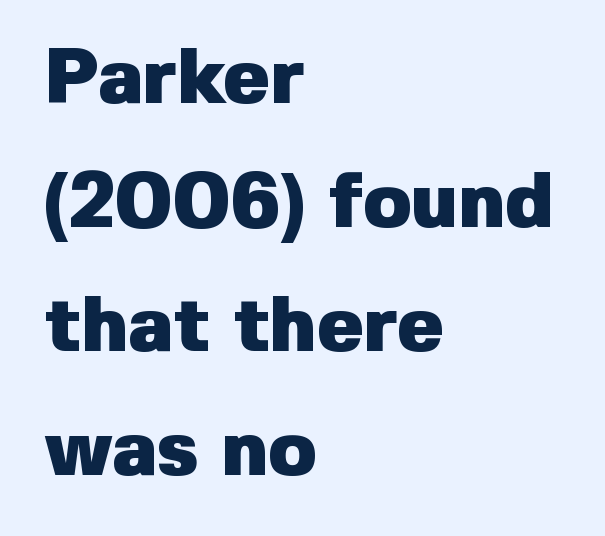
What's the leading like? Ordinary, nothing unusual. A bare baseline throughout the passage. This sample has the flowing, uneven cadence of proportional lettering. Pretty heavy lettering here — definitely bold. The font's upright variant was chosen for this text. Where is the straight margin? On the left.
